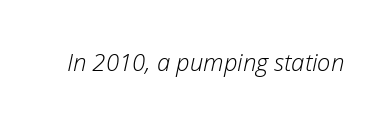
The image shows 24 px text type, italic (leaning right); set normal letter spacing, not underlined.
